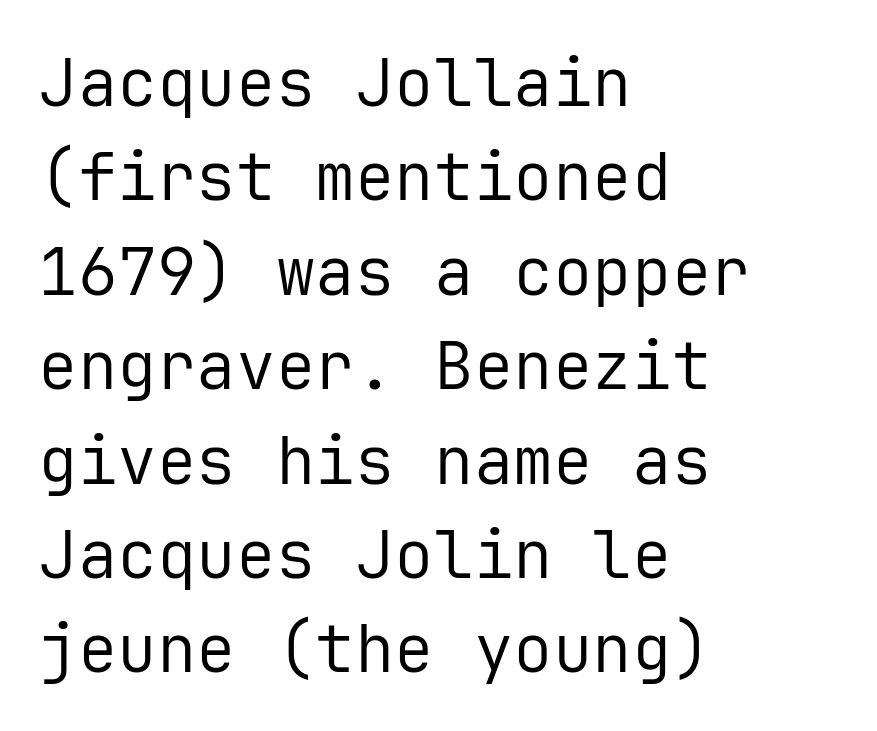
The image shows 66 px regular-weight sans-serif type, upright, monospaced; set left-aligned, normal line spacing (1.43x), normal letter spacing, not underlined; low stroke contrast and a medium x-height.
